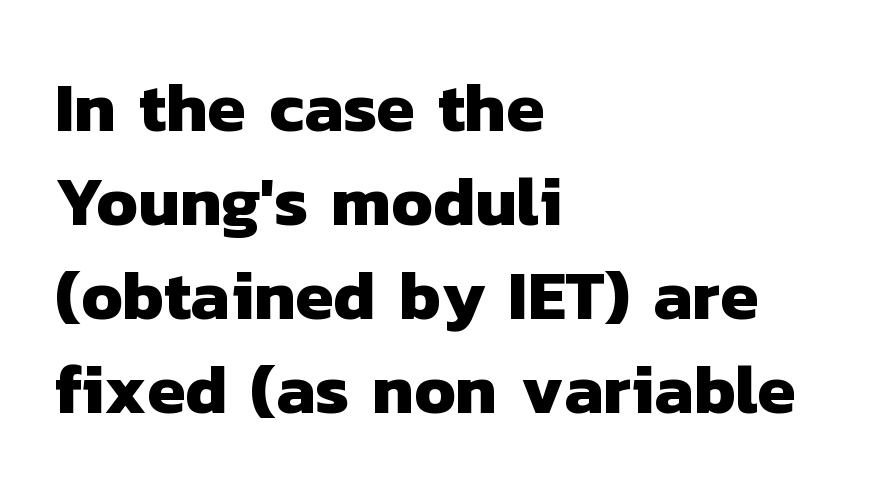
{"serif": "no", "bold": "yes", "weight": "heavy", "width": "normal", "stroke_contrast": "low", "x_height": "medium", "monospaced": "no", "underline": "no", "align": "left", "line_spacing": "normal", "line_spacing_ratio": 1.36, "letter_spacing": "normal", "letter_spacing_em": 0.0, "glyph_px": 69}
